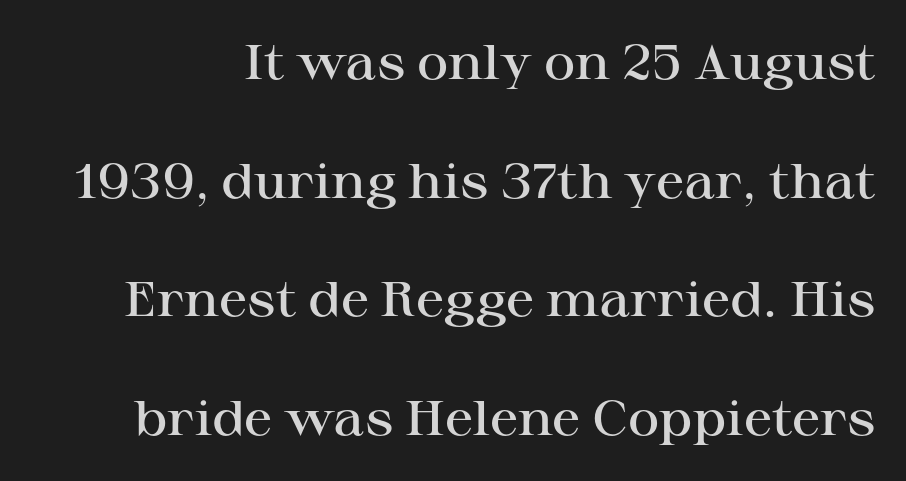
{"serif": "yes", "italic": "no", "bold": "semi", "weight": "semibold", "width": "wide", "stroke_contrast": "high", "x_height": "medium", "monospaced": "no", "underline": "no", "line_spacing": "loose", "line_spacing_ratio": 2.47, "letter_spacing": "normal", "letter_spacing_em": 0.0, "glyph_px": 48}
